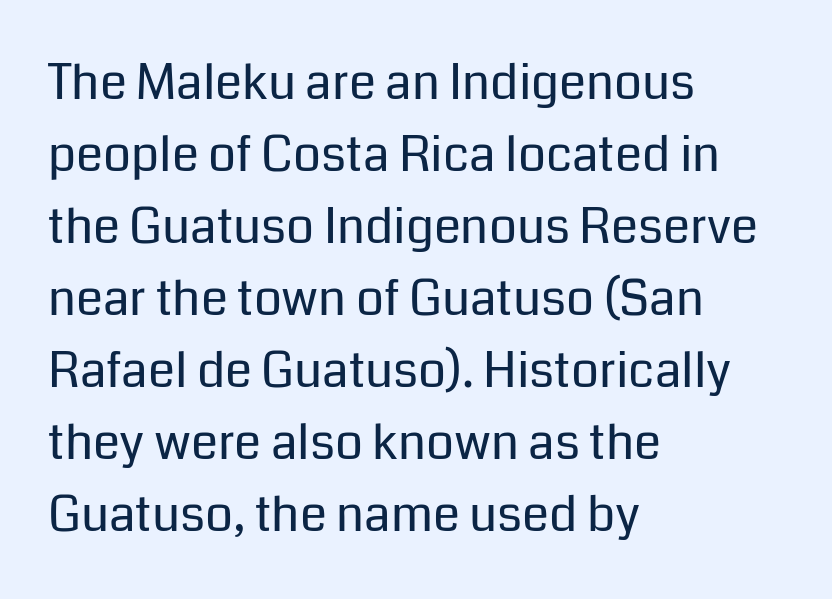
The image shows 49 px regular-weight sans-serif type, upright; set left-aligned, normal line spacing (1.47x), normal letter spacing, not underlined; low stroke contrast and a medium x-height.
